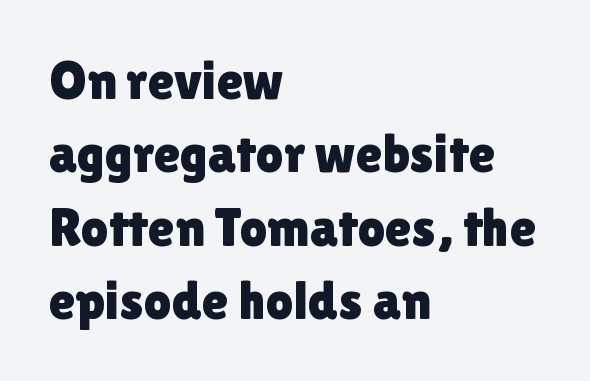
{"serif": "no", "italic": "no", "width": "normal", "x_height": "medium", "monospaced": "no", "underline": "no", "align": "left", "line_spacing": "normal", "line_spacing_ratio": 1.36, "letter_spacing": "normal", "letter_spacing_em": 0.0, "glyph_px": 54}
